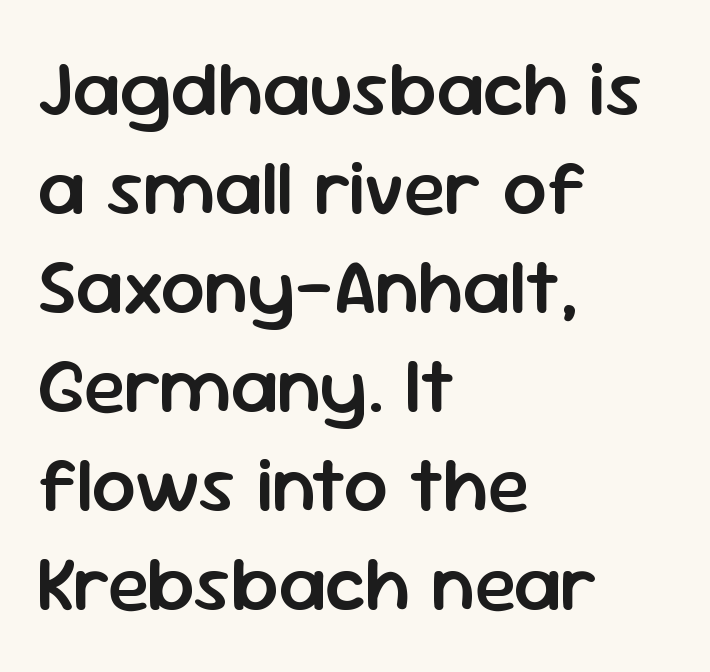
{"serif": "no", "italic": "no", "bold": "semi", "weight": "semibold", "width": "normal", "stroke_contrast": "low", "x_height": "medium", "monospaced": "no", "underline": "no", "align": "left", "line_spacing": "normal", "line_spacing_ratio": 1.27, "letter_spacing": "normal", "letter_spacing_em": 0.0, "glyph_px": 78}
